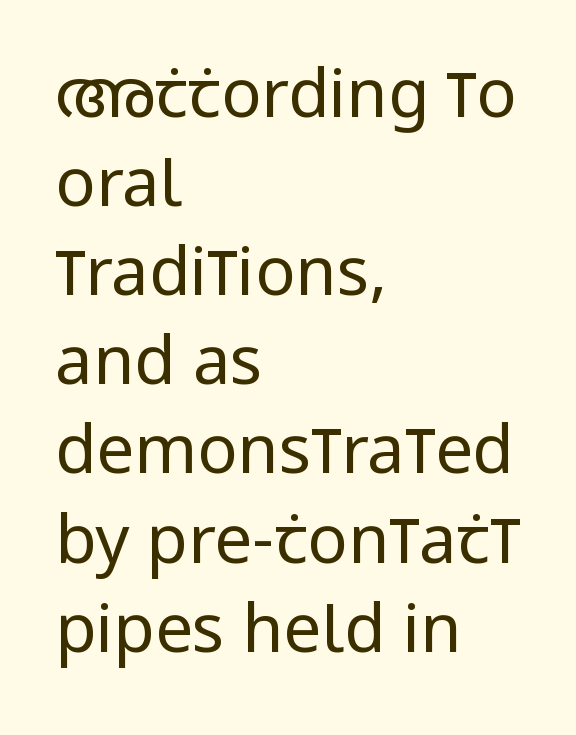
{"serif": "no", "italic": "no", "bold": "no", "weight": "regular", "width": "condensed", "stroke_contrast": "low", "x_height": "large", "monospaced": "no", "underline": "no", "align": "left", "line_spacing": "normal", "line_spacing_ratio": 1.33, "letter_spacing": "normal", "letter_spacing_em": 0.0, "glyph_px": 67}
